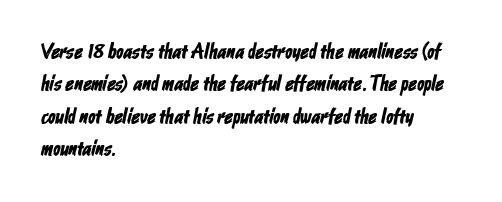
Q: Is the text underlined? A: No.
Q: How is the paragraph aligned? A: Left-aligned.
Q: Is the spacing between letters normal or unusually wide? A: Normal.
Q: Is the spacing between lines tight, normal or loose? A: Normal.
